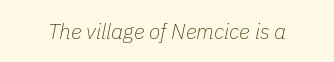
Q: Is the text bold? A: No.
Q: Is the text italic (slanted)? A: Yes, it leans right by about 11 degrees.
Q: Is the text underlined? A: No.
Q: Is the spacing between letters normal or unusually wide? A: Normal.
